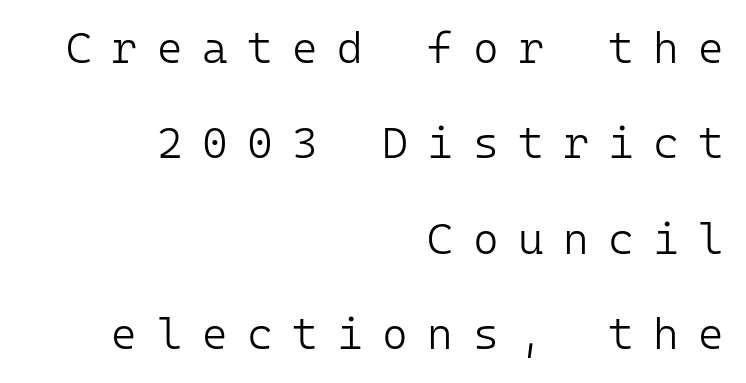
{"serif": "no", "italic": "no", "bold": "no", "weight": "light", "width": "normal", "stroke_contrast": "low", "x_height": "medium", "monospaced": "yes", "underline": "no", "align": "right", "line_spacing": "loose", "line_spacing_ratio": 2.17, "letter_spacing": "wide", "letter_spacing_em": 0.44, "glyph_px": 44}
